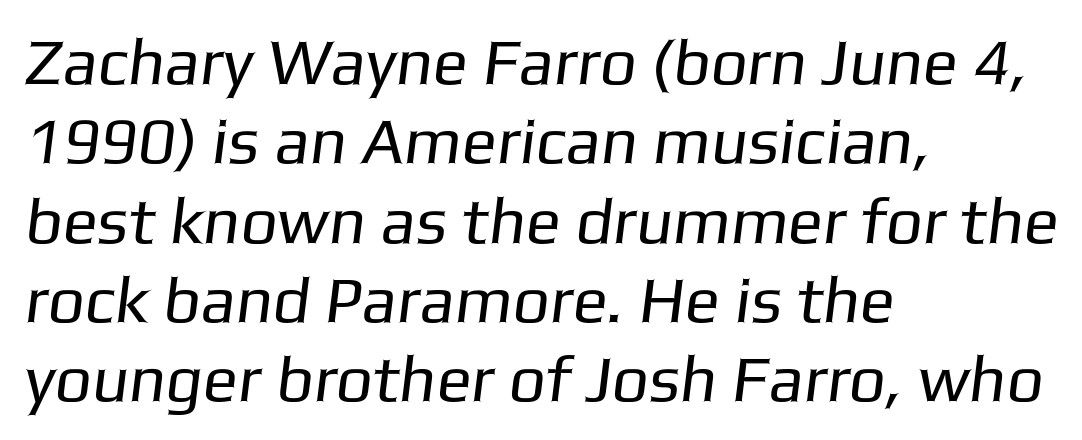
{"serif": "no", "bold": "no", "weight": "regular", "width": "normal", "stroke_contrast": "low", "x_height": "medium", "monospaced": "no", "underline": "no", "align": "left", "line_spacing_ratio": 1.22, "letter_spacing": "normal", "letter_spacing_em": 0.0, "glyph_px": 65}
